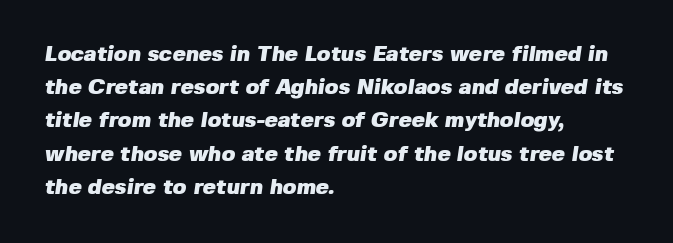
The image shows 22 px bold type; set left-aligned, normal line spacing (1.51x), normal letter spacing, not underlined.
